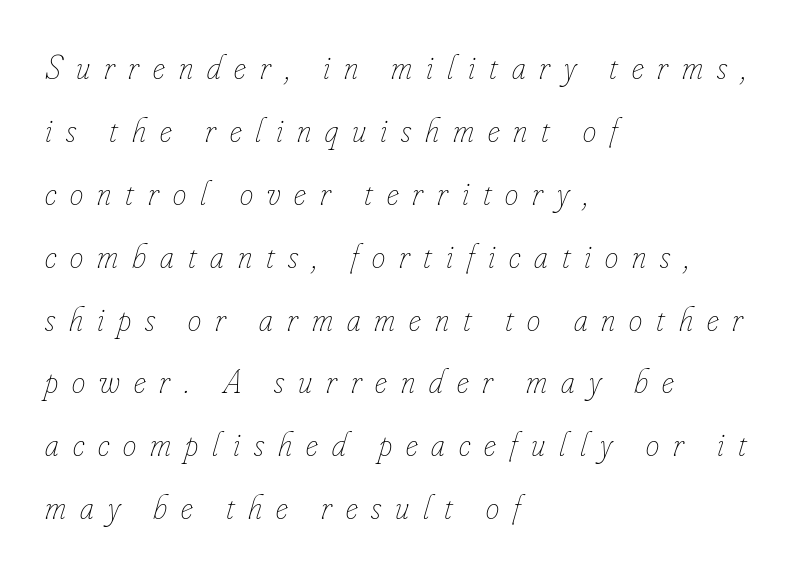
Q: Is the text bold? A: No.
Q: Is the text italic (slanted)? A: Yes, it leans right by about 16 degrees.
Q: Is the text underlined? A: No.
Q: How is the paragraph aligned? A: Left-aligned.
Q: Is the spacing between letters normal or unusually wide? A: Unusually wide.
Q: Width (condensed, normal, or wide)? A: Condensed.
Q: Stroke contrast? A: Low.
Q: x-height? A: Small.
Q: Monospaced? A: No.
